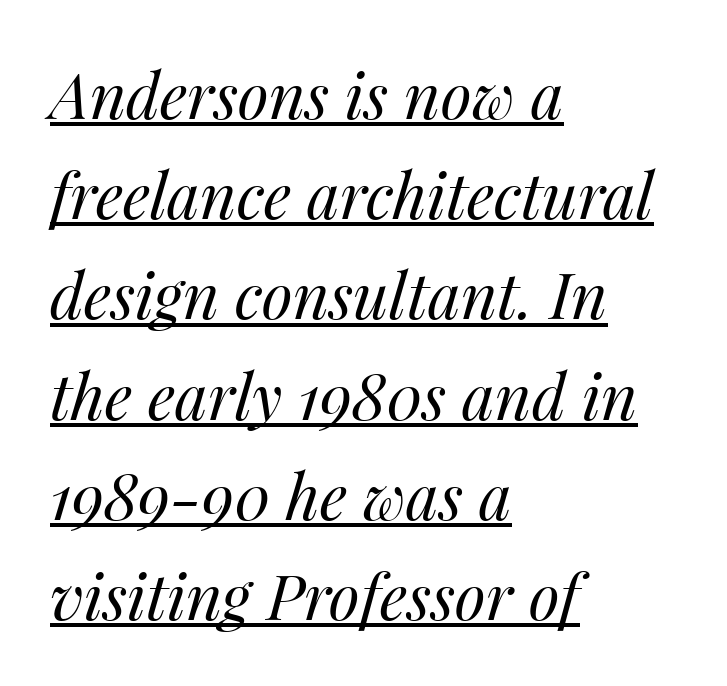
{"italic": "yes", "lean": "right", "slant_degrees": 14, "bold": "no", "weight": "regular", "width": "normal", "stroke_contrast": "medium", "x_height": "medium", "monospaced": "no", "underline": "yes", "align": "left", "line_spacing": "normal", "line_spacing_ratio": 1.59, "letter_spacing": "normal", "letter_spacing_em": 0.0, "glyph_px": 63}
